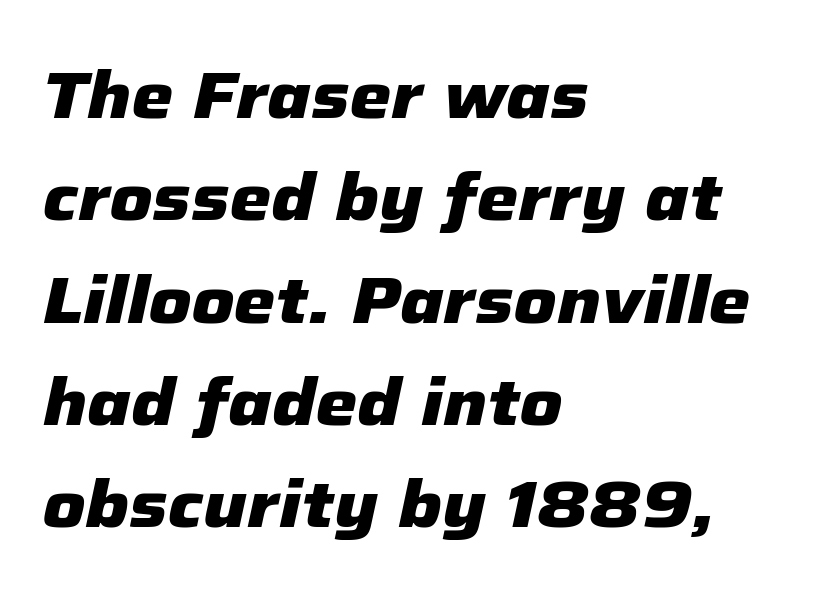
{"italic": "yes", "lean": "right", "slant_degrees": 12, "bold": "yes", "weight": "heavy", "width": "normal", "stroke_contrast": "low", "x_height": "medium", "monospaced": "no", "underline": "no", "align": "left", "line_spacing": "normal", "line_spacing_ratio": 1.55, "letter_spacing": "normal", "letter_spacing_em": 0.0, "glyph_px": 66}
